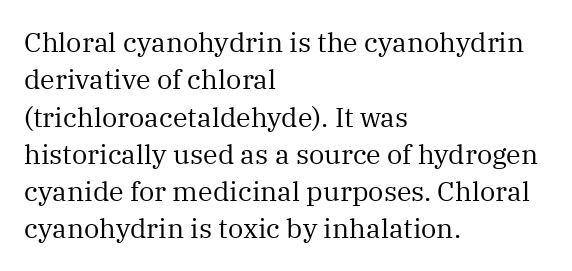
The image shows 27 px text type, upright; set left-aligned, normal line spacing (1.38x), normal letter spacing, not underlined.
